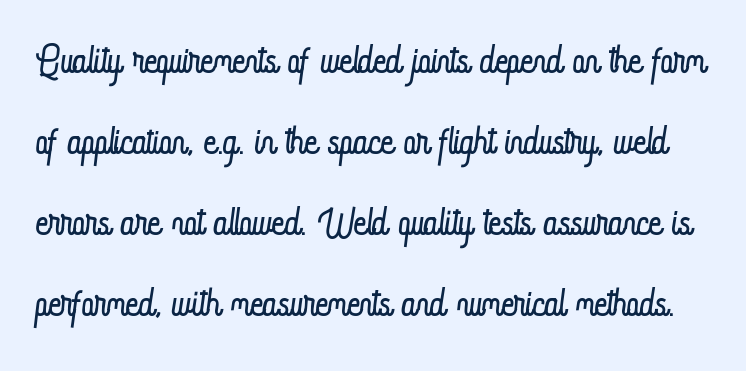
Q: Is the text bold? A: No.
Q: Is the text underlined? A: No.
Q: Is the spacing between letters normal or unusually wide? A: Normal.
Q: Is the spacing between lines tight, normal or loose? A: Normal.
Q: Width (condensed, normal, or wide)? A: Condensed.
Q: Stroke contrast? A: Low.
Q: x-height? A: Small.
Q: Monospaced? A: No.
